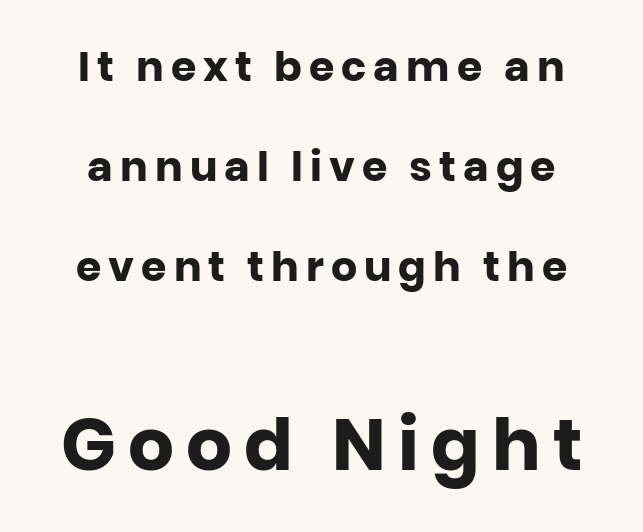
{"serif": "no", "italic": "no", "bold": "yes", "weight": "heavy", "width": "normal", "stroke_contrast": "low", "x_height": "large", "monospaced": "no", "underline": "no", "line_spacing": "loose", "line_spacing_ratio": 2.44, "larger_block": "second", "size_ratio": 1.76, "glyph_px": 72}
